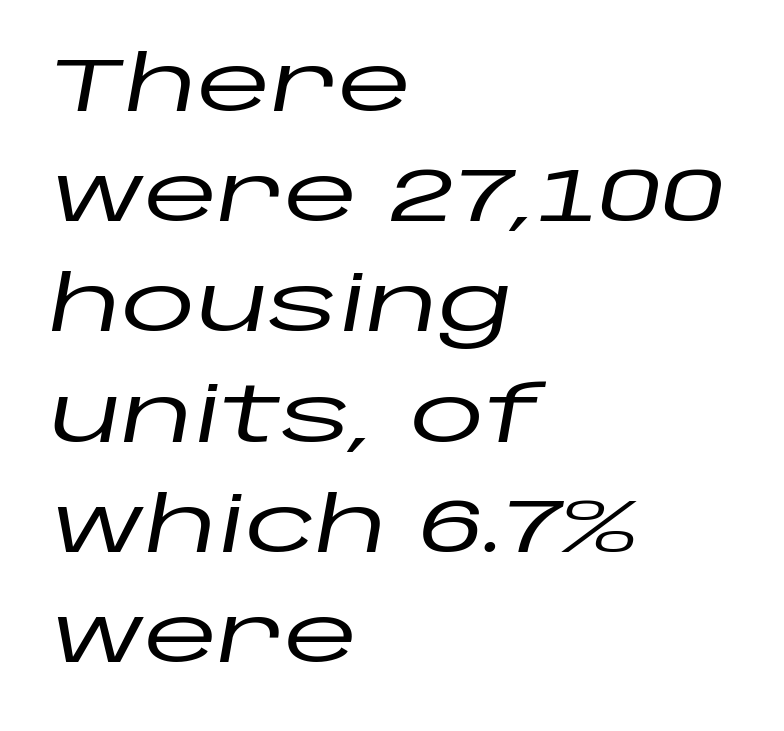
Leading: standard. This sample has the flowing, uneven cadence of proportional lettering. Emphasis-style slanted type is in use. The words here are not underlined. All the whitespace from short lines collects on the right. Letter spacing: default.
